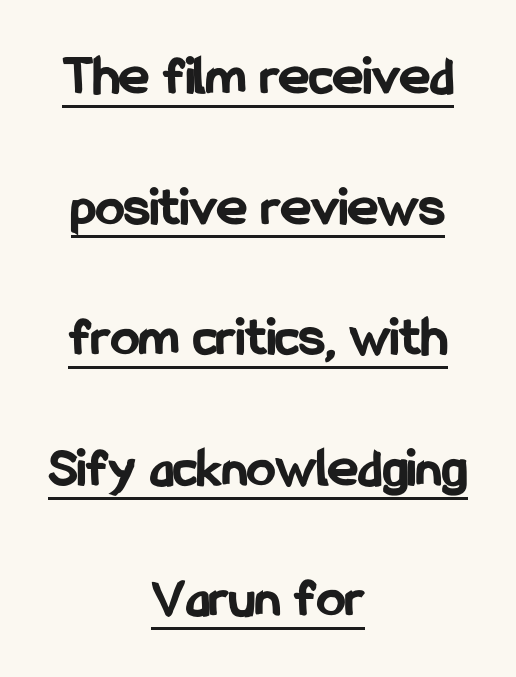
The image shows 57 px bold, condensed sans-serif type, upright; set centered, loose line spacing (2.29x), normal letter spacing, underlined; low stroke contrast and a medium x-height.
